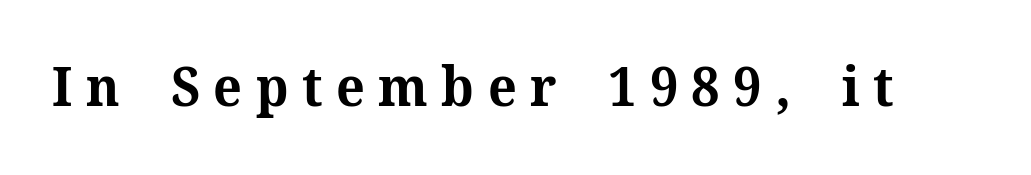
The image shows 54 px bold serif type, upright; set unusually wide letter spacing (+0.25 em), not underlined; medium stroke contrast and a medium x-height.
